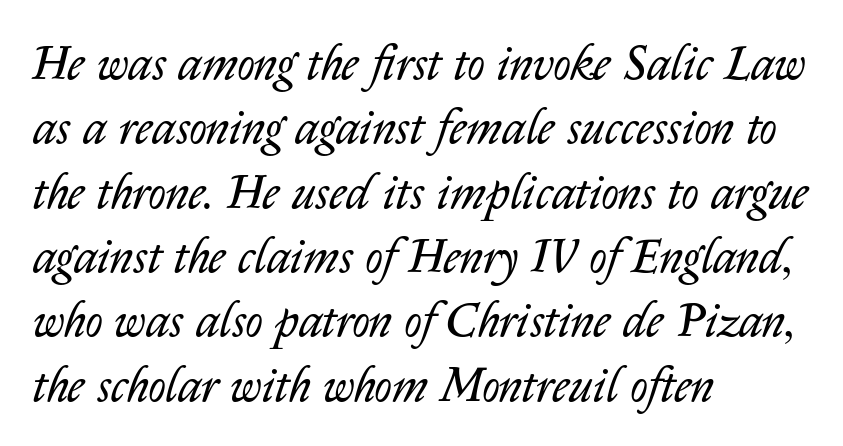
{"italic": "yes", "lean": "right", "slant_degrees": 14, "bold": "no", "weight": "regular", "width": "normal", "stroke_contrast": "low", "x_height": "medium", "monospaced": "no", "underline": "no", "align": "left", "line_spacing": "normal", "line_spacing_ratio": 1.34, "letter_spacing": "normal", "letter_spacing_em": 0.0, "glyph_px": 48}
